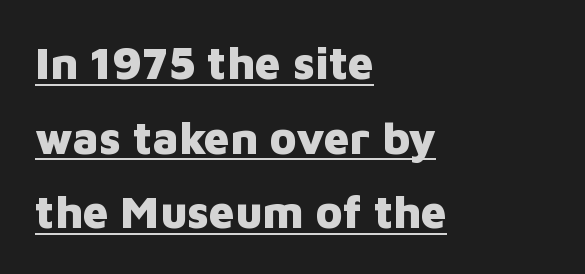
{"serif": "no", "italic": "no", "bold": "yes", "weight": "heavy", "width": "normal", "stroke_contrast": "low", "x_height": "medium", "monospaced": "no", "underline": "yes", "align": "left", "line_spacing": "normal", "line_spacing_ratio": 1.66, "letter_spacing": "normal", "letter_spacing_em": 0.0, "glyph_px": 45}
